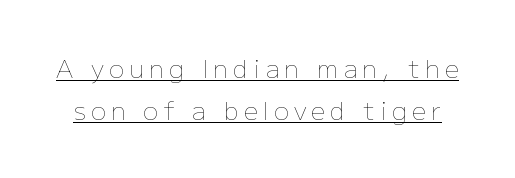
{"italic": "no", "bold": "no", "underline": "yes", "line_spacing": "normal", "line_spacing_ratio": 1.7, "letter_spacing": "wide", "letter_spacing_em": 0.21, "glyph_px": 25}
